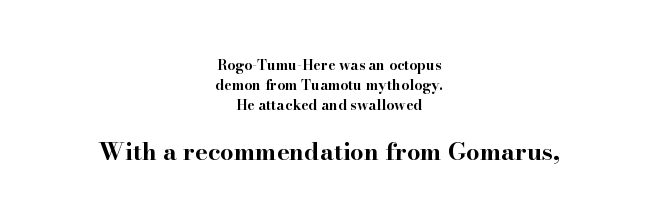
Q: Is the text bold? A: Yes.
Q: Is the text italic (slanted)? A: No, it is upright.
Q: Is the text underlined? A: No.
Q: How is the paragraph aligned? A: Centered.
Q: Is the spacing between letters normal or unusually wide? A: Normal.
Q: Is the spacing between lines tight, normal or loose? A: Normal.
Q: Which block of text is set in a larger size, the first (top) or the second (bottom)? A: The second (bottom) one.
